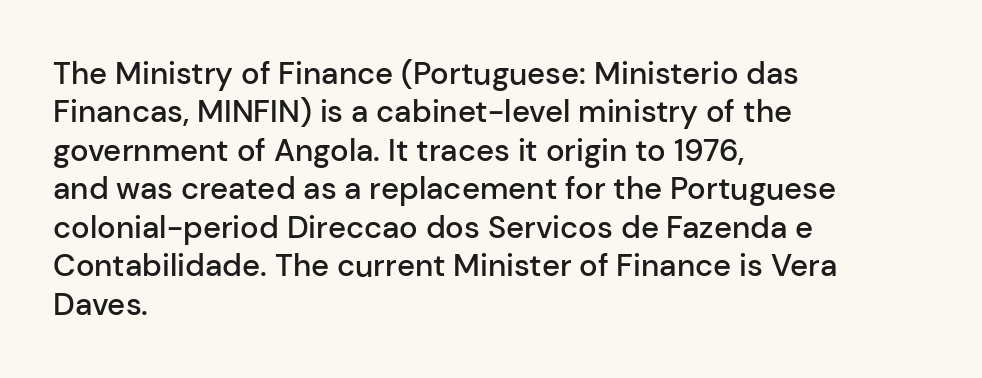
{"serif": "no", "italic": "no", "bold": "semi", "weight": "semibold", "width": "normal", "stroke_contrast": "low", "x_height": "medium", "monospaced": "no", "underline": "no", "align": "left", "line_spacing_ratio": 1.24, "letter_spacing": "normal", "letter_spacing_em": 0.0, "glyph_px": 31}
